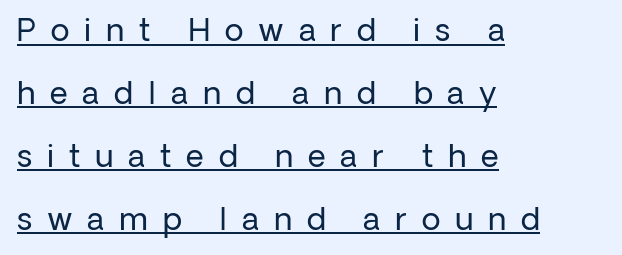
Each new line begins a long way beneath the previous one. Observe the wide spacing: letters keep a clear distance from each other. Horizontally, the lines are justified to the leading edge only. Unbolded letterforms with no extra heft. Nope, not italic — everything's standing straight. Here the designer chose a conventional face with non-uniform glyph widths.
